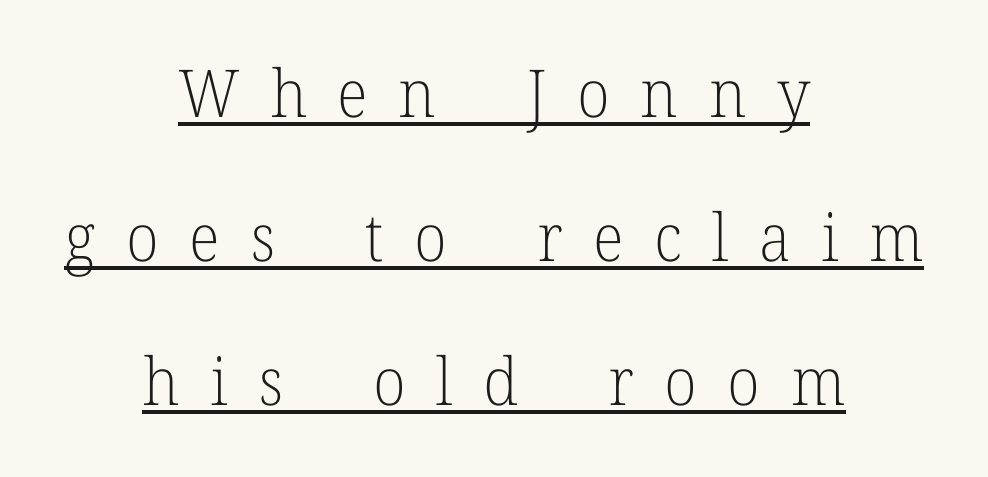
{"serif": "yes", "italic": "no", "bold": "no", "weight": "light", "width": "normal", "stroke_contrast": "low", "x_height": "medium", "monospaced": "no", "underline": "yes", "align": "center", "line_spacing": "loose", "line_spacing_ratio": 2.18, "letter_spacing": "wide", "letter_spacing_em": 0.46, "glyph_px": 66}
